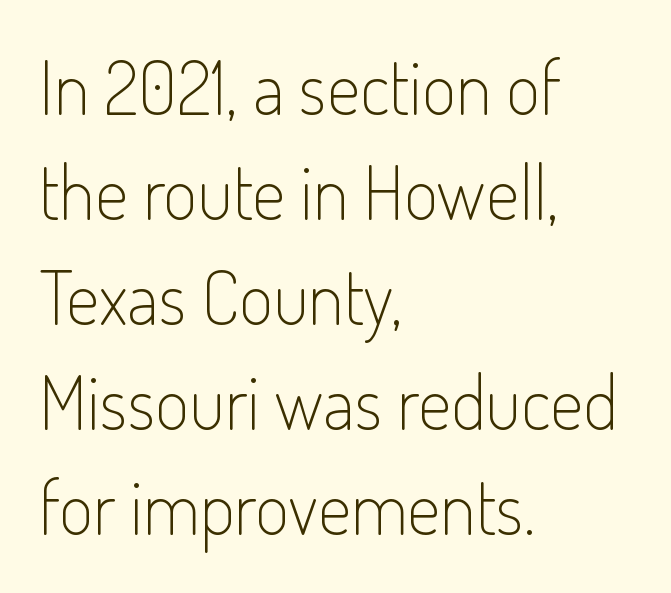
Q: Is the text bold? A: No.
Q: Is the text italic (slanted)? A: No, it is upright.
Q: Is the typeface a serif or a sans-serif typeface? A: Sans-serif.
Q: Is the text underlined? A: No.
Q: How is the paragraph aligned? A: Left-aligned.
Q: Is the spacing between letters normal or unusually wide? A: Normal.
Q: Is the spacing between lines tight, normal or loose? A: Normal.
Q: Width (condensed, normal, or wide)? A: Condensed.
Q: Stroke contrast? A: Low.
Q: x-height? A: Small.
Q: Monospaced? A: No.
